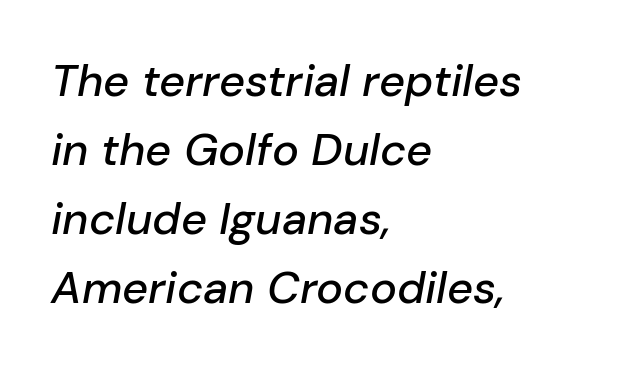
{"italic": "yes", "lean": "right", "slant_degrees": 10, "width": "normal", "stroke_contrast": "low", "x_height": "medium", "monospaced": "no", "underline": "no", "align": "left", "line_spacing": "normal", "line_spacing_ratio": 1.53, "letter_spacing": "normal", "letter_spacing_em": 0.0, "glyph_px": 45}
